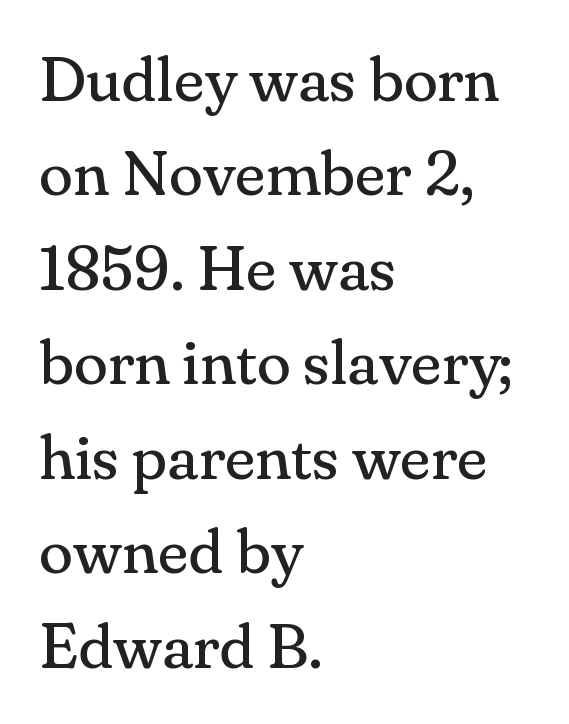
Leading matches the norm, producing a regular column. Descender tails drop into unmarked territory. The font's upright variant was chosen for this text. Old-style or modern, the face here clearly has serifs. Is the type heavy? It reads as light-to-regular instead. The passage shown is typed in a proportional face where columns would drift.
